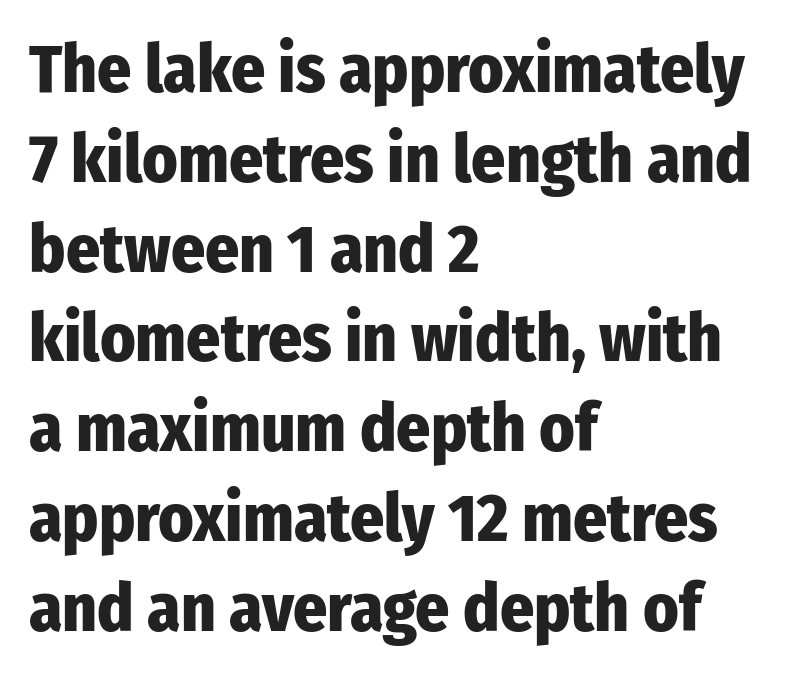
The image shows 67 px heavy, condensed sans-serif type, upright; set left-aligned, normal line spacing (1.34x), normal letter spacing, not underlined; low stroke contrast and a medium x-height.
